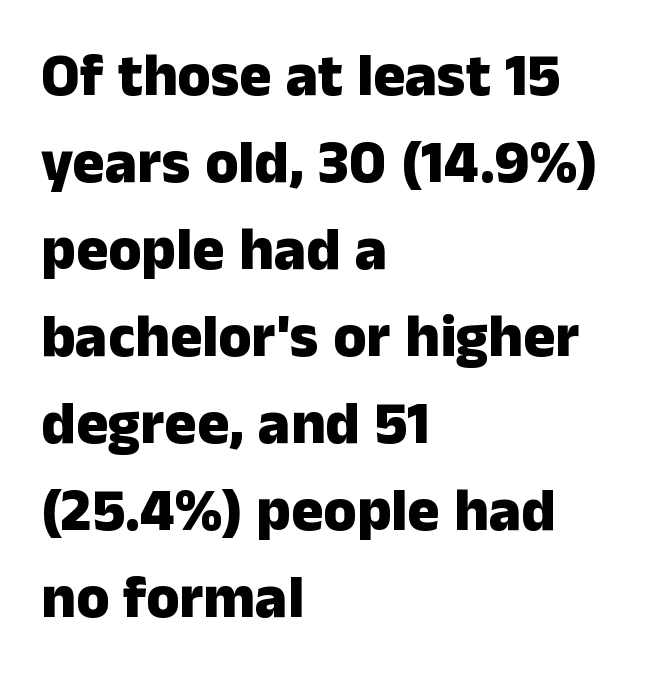
The image shows 60 px heavy sans-serif type, upright; set left-aligned, normal line spacing (1.45x), normal letter spacing, not underlined; low stroke contrast and a medium x-height.
